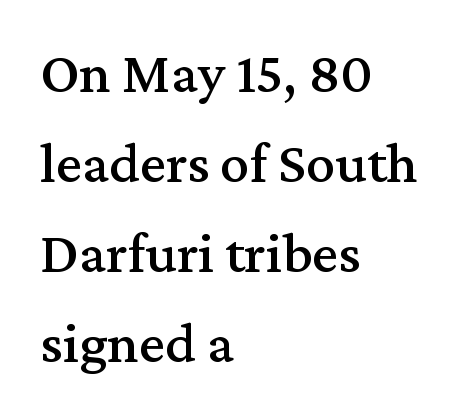
{"serif": "yes", "italic": "no", "width": "normal", "stroke_contrast": "medium", "x_height": "medium", "monospaced": "no", "underline": "no", "align": "left", "line_spacing": "normal", "line_spacing_ratio": 1.55, "letter_spacing": "normal", "letter_spacing_em": 0.0, "glyph_px": 58}
